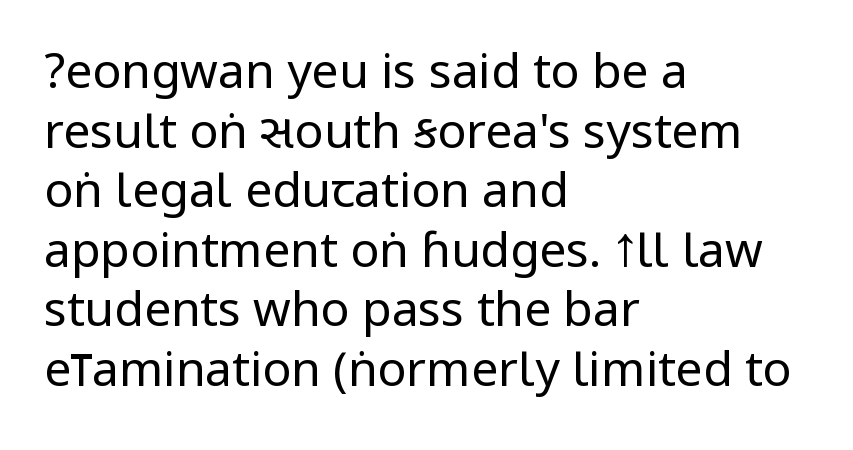
Q: Is the text bold? A: No.
Q: Is the text italic (slanted)? A: No, it is upright.
Q: Is the typeface a serif or a sans-serif typeface? A: Sans-serif.
Q: Is the text underlined? A: No.
Q: How is the paragraph aligned? A: Left-aligned.
Q: Is the spacing between letters normal or unusually wide? A: Normal.
Q: Width (condensed, normal, or wide)? A: Condensed.
Q: Stroke contrast? A: Low.
